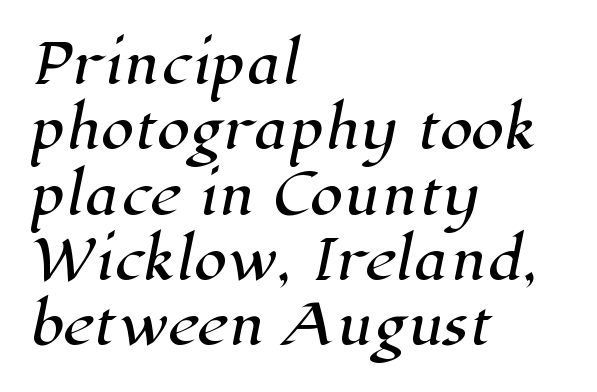
Q: Is the typeface a serif or a sans-serif typeface? A: Serif.
Q: Is the text underlined? A: No.
Q: How is the paragraph aligned? A: Left-aligned.
Q: Is the spacing between letters normal or unusually wide? A: Normal.
Q: Width (condensed, normal, or wide)? A: Normal.
Q: Stroke contrast? A: High.
Q: x-height? A: Medium.
Q: Monospaced? A: No.
